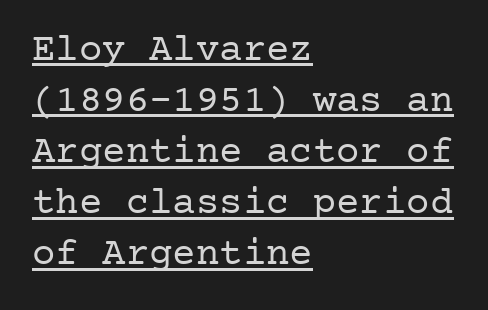
The font is comparable to plain body text, perhaps lighter. Spacing between characters is what you'd get straight out of the box. Honestly, the row spacing looks completely unremarkable. A continuous stroke trails under the words, as in a hyperlink.
